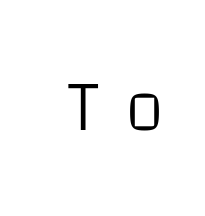
Weight: in the light-to-regular range. Is there any slant? The stems are plumb. You could only call the tracking loose — the letters float apart. Here the designer chose a conventional face with non-uniform glyph widths.
